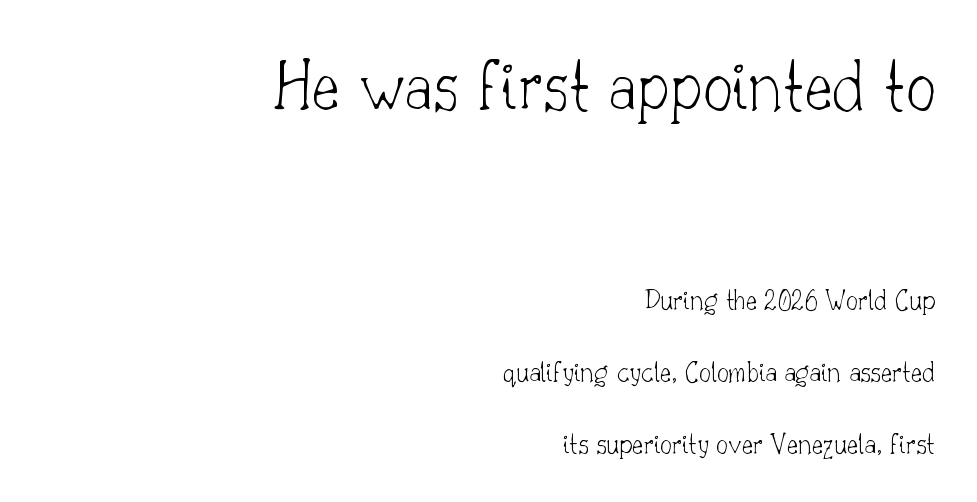
{"serif": "yes", "italic": "no", "bold": "no", "weight": "thin", "width": "normal", "stroke_contrast": "low", "x_height": "small", "monospaced": "no", "underline": "no", "align": "right", "line_spacing": "loose", "line_spacing_ratio": 2.4, "letter_spacing": "normal", "letter_spacing_em": 0.0, "larger_block": "first", "size_ratio": 2.5, "glyph_px": 75}
